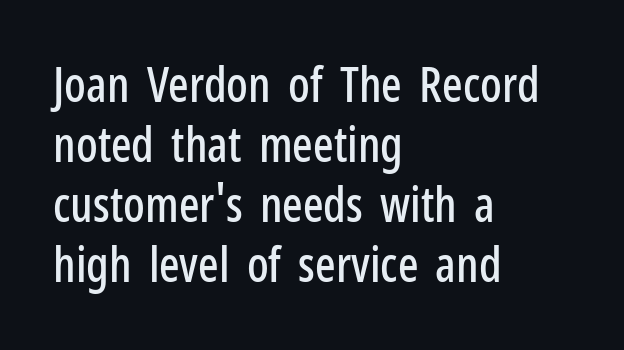
What kind of face is this? One without serifs — a sans. Reading down the column, the eye jumps a familiar distance to each next line. The ragged edge is on the right, which tells us the setting is flush left. When letters stand straight like this, we call the style roman or upright. These lines are rendered in a variable-pitch font. Descender tails drop into unmarked territory.
